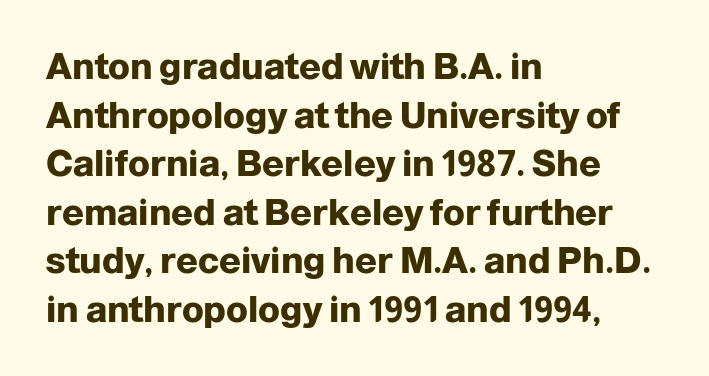
{"serif": "no", "italic": "no", "bold": "yes", "weight": "heavy", "width": "normal", "stroke_contrast": "low", "x_height": "medium", "monospaced": "no", "underline": "no", "align": "left", "line_spacing": "normal", "line_spacing_ratio": 1.35, "letter_spacing": "normal", "letter_spacing_em": 0.0, "glyph_px": 36}
